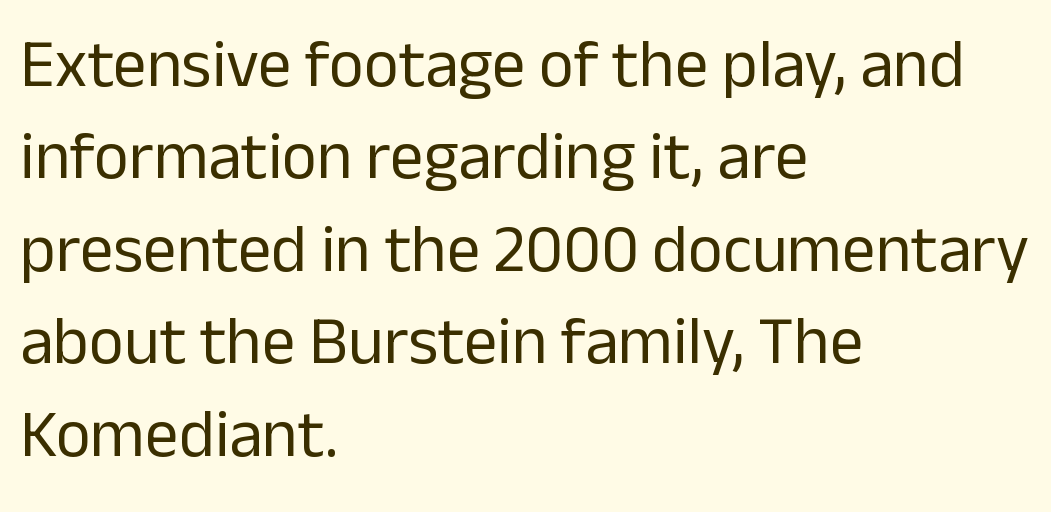
{"serif": "no", "italic": "no", "bold": "no", "weight": "regular", "width": "normal", "stroke_contrast": "low", "x_height": "medium", "monospaced": "no", "underline": "no", "align": "left", "line_spacing": "normal", "line_spacing_ratio": 1.38, "letter_spacing": "normal", "letter_spacing_em": 0.0, "glyph_px": 67}
